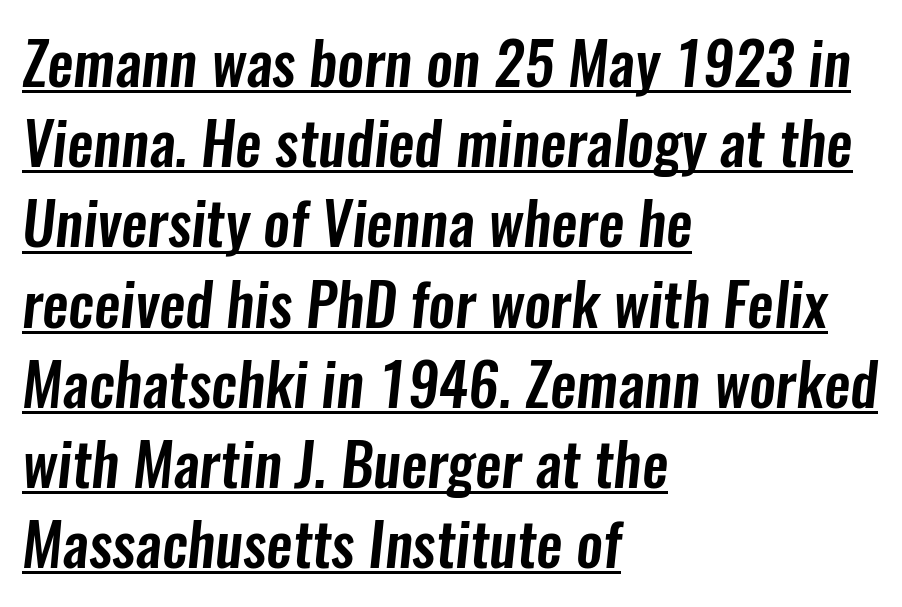
The image shows 59 px condensed sans-serif type; set left-aligned, normal line spacing (1.36x), normal letter spacing, underlined; low stroke contrast and a medium x-height.
